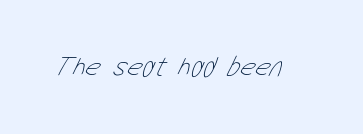
Q: Is the text bold? A: No.
Q: Is the text underlined? A: No.
Q: Is the spacing between letters normal or unusually wide? A: Normal.
Q: Width (condensed, normal, or wide)? A: Condensed.
Q: Stroke contrast? A: Low.
Q: x-height? A: Medium.
Q: Monospaced? A: No.
